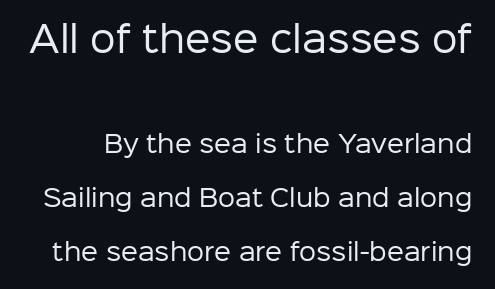
The image shows 36 px regular-weight sans-serif type, upright; set loose line spacing (2.25x), normal letter spacing, not underlined; the first (top) block is 1.5x larger; low stroke contrast and a medium x-height.
